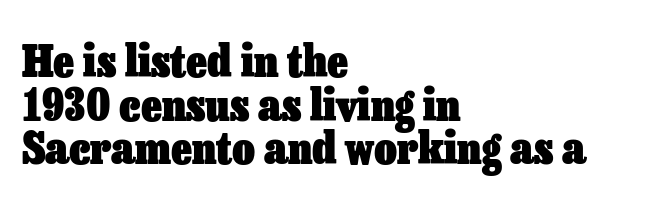
The passage shown is emphatically bold. Tall strokes in this sample are plumb rather than angled. Notice how descenders almost collide with the ascenders below — that's tight leading. The typesetter chose a ragged-right arrangement here.
